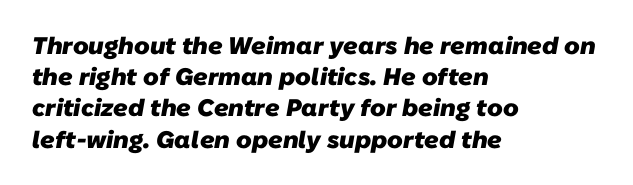
Q: Is the text bold? A: Yes.
Q: Is the text underlined? A: No.
Q: How is the paragraph aligned? A: Left-aligned.
Q: Is the spacing between letters normal or unusually wide? A: Normal.
Q: Is the spacing between lines tight, normal or loose? A: Normal.
